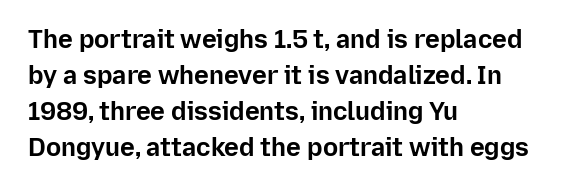
Q: Is the text bold? A: Yes.
Q: Is the text italic (slanted)? A: No, it is upright.
Q: Is the text underlined? A: No.
Q: How is the paragraph aligned? A: Left-aligned.
Q: Is the spacing between letters normal or unusually wide? A: Normal.
Q: Is the spacing between lines tight, normal or loose? A: Normal.
